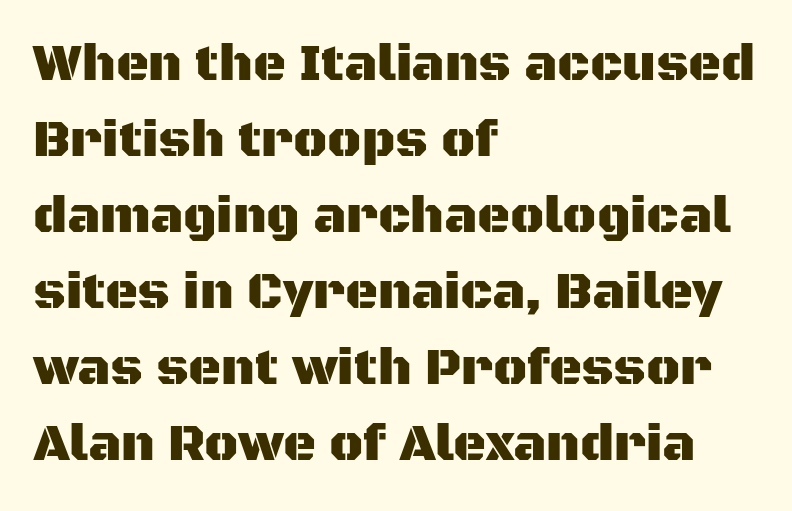
Q: Is the text italic (slanted)? A: No, it is upright.
Q: Is the typeface a serif or a sans-serif typeface? A: Sans-serif.
Q: Is the text underlined? A: No.
Q: How is the paragraph aligned? A: Left-aligned.
Q: Is the spacing between letters normal or unusually wide? A: Normal.
Q: Is the spacing between lines tight, normal or loose? A: Normal.
Q: Width (condensed, normal, or wide)? A: Normal.
Q: Stroke contrast? A: Medium.
Q: x-height? A: Large.
Q: Monospaced? A: No.
